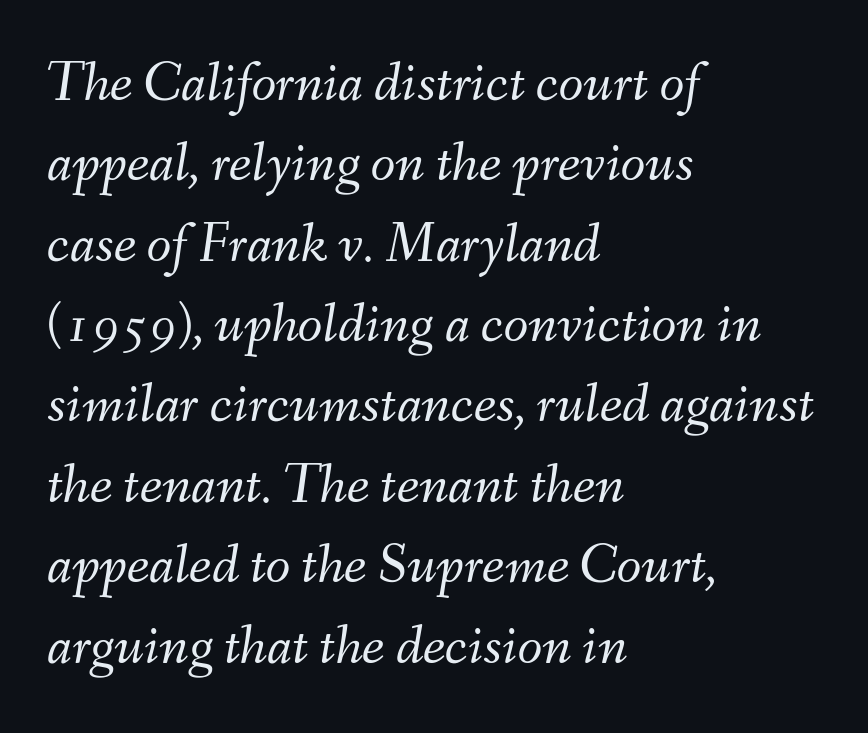
The image shows 57 px light type, italic (leaning right); set left-aligned, normal line spacing (1.41x), normal letter spacing, not underlined; medium stroke contrast and a small x-height.
